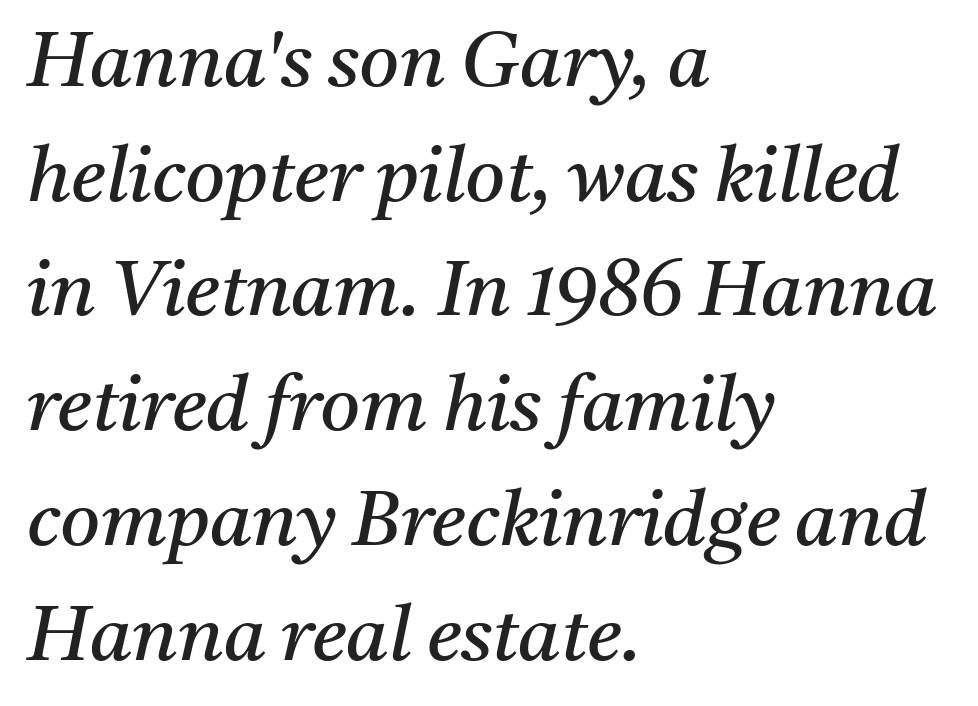
The image shows 77 px regular-weight serif type, italic (leaning right); set left-aligned, normal line spacing (1.49x), normal letter spacing, not underlined; medium stroke contrast and a medium x-height.
